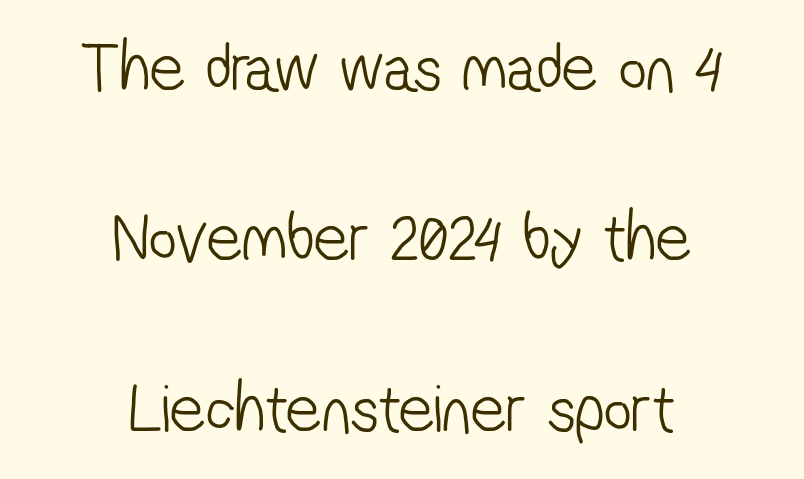
The passage shown is typeset with a sans-serif family. A bare baseline throughout the passage. The line texture is even and compact thanks to regular tracking. Is this a fixed-width face? No — the glyphs have proportional, varying widths. A typesetter would call this leading open, well beyond the default.
